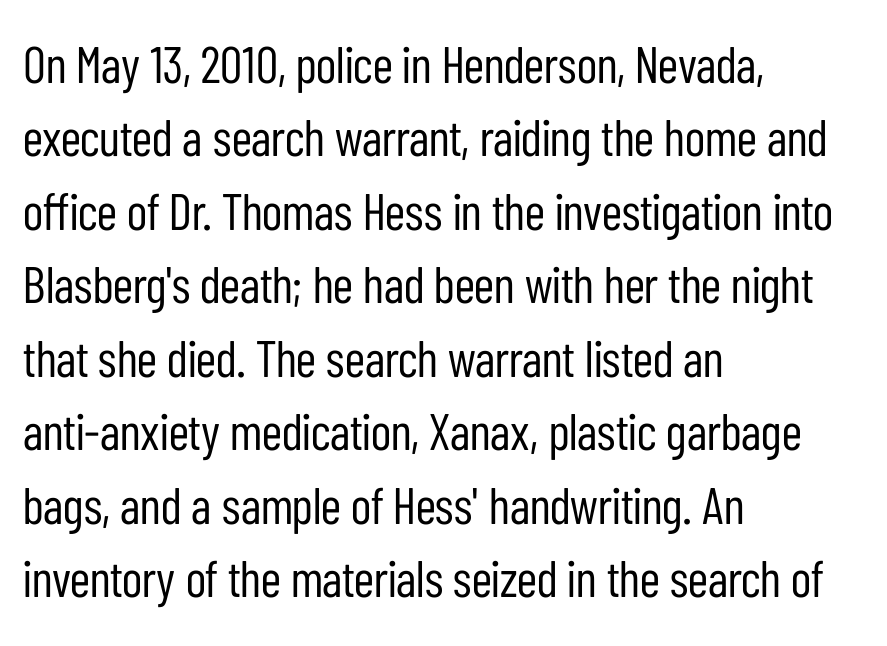
Q: Is the text bold? A: No.
Q: Is the text italic (slanted)? A: No, it is upright.
Q: Is the typeface a serif or a sans-serif typeface? A: Sans-serif.
Q: Is the text underlined? A: No.
Q: How is the paragraph aligned? A: Left-aligned.
Q: Is the spacing between letters normal or unusually wide? A: Normal.
Q: Is the spacing between lines tight, normal or loose? A: Normal.
Q: Width (condensed, normal, or wide)? A: Condensed.
Q: Stroke contrast? A: Low.
Q: x-height? A: Medium.
Q: Monospaced? A: No.
